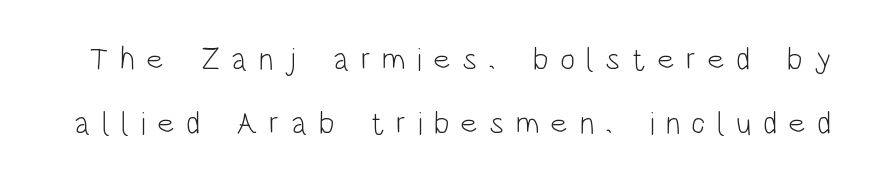
Q: Is the text bold? A: No.
Q: Is the text italic (slanted)? A: No, it is upright.
Q: Is the typeface a serif or a sans-serif typeface? A: Sans-serif.
Q: Is the text underlined? A: No.
Q: Is the spacing between letters normal or unusually wide? A: Unusually wide.
Q: Is the spacing between lines tight, normal or loose? A: Loose.
Q: Width (condensed, normal, or wide)? A: Condensed.
Q: Stroke contrast? A: Low.
Q: x-height? A: Large.
Q: Monospaced? A: No.
